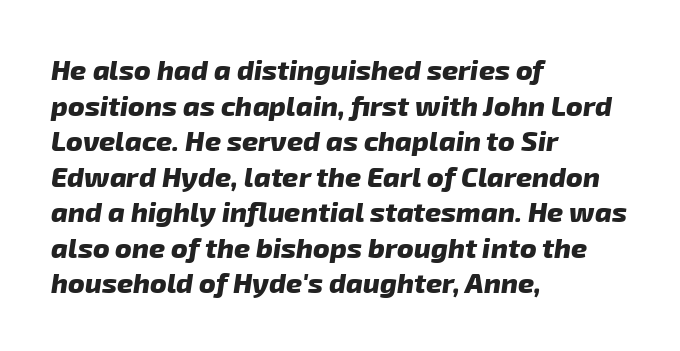
The image shows 28 px heavy sans-serif type; set left-aligned, normal line spacing (1.27x), normal letter spacing, not underlined; low stroke contrast and a medium x-height.
